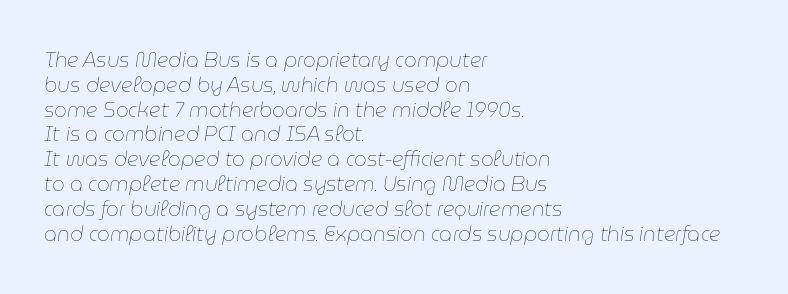
The image shows 20 px text type, italic (leaning right); set left-aligned, line spacing 1.24x, normal letter spacing, not underlined.
